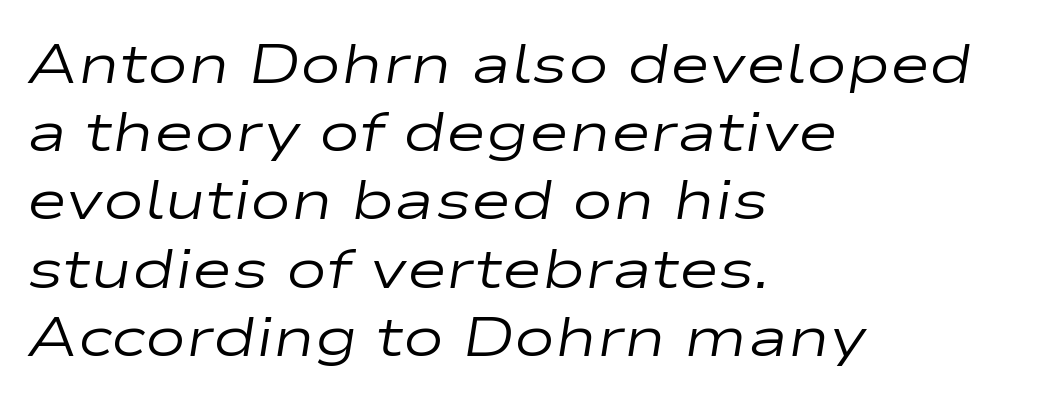
Q: Is the text bold? A: No.
Q: Is the text italic (slanted)? A: Yes, it leans right by about 9 degrees.
Q: Is the text underlined? A: No.
Q: How is the paragraph aligned? A: Left-aligned.
Q: Is the spacing between letters normal or unusually wide? A: Normal.
Q: Width (condensed, normal, or wide)? A: Wide.
Q: Stroke contrast? A: Low.
Q: x-height? A: Medium.
Q: Monospaced? A: No.
